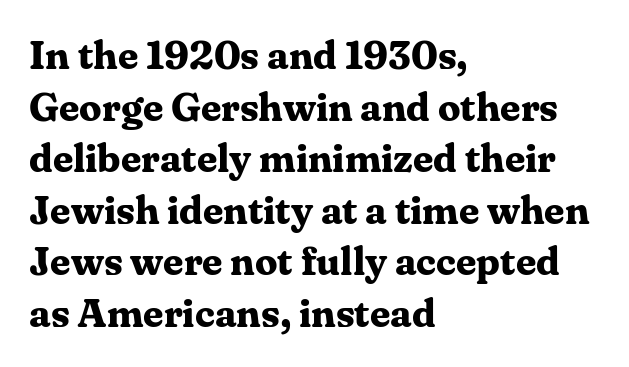
{"serif": "yes", "italic": "no", "bold": "yes", "weight": "bold", "width": "normal", "stroke_contrast": "medium", "x_height": "medium", "monospaced": "no", "underline": "no", "align": "left", "line_spacing": "normal", "line_spacing_ratio": 1.29, "letter_spacing": "normal", "letter_spacing_em": 0.0, "glyph_px": 40}
